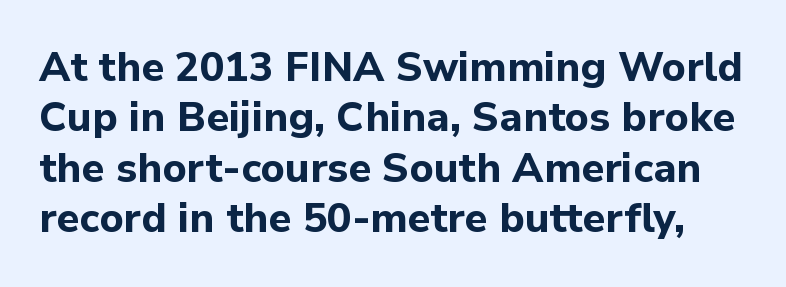
The image shows 41 px bold sans-serif type, upright; set line spacing 1.23x, normal letter spacing, not underlined; low stroke contrast and a medium x-height.
